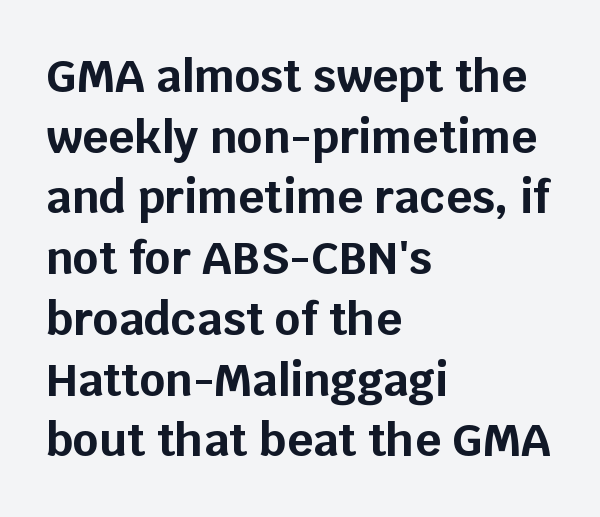
Leading: standard. Note the varied advance widths — an 'i' is clearly narrower than an 'm'. The paragraph has a hard left edge and a soft right edge. Look at the stroke-to-counter ratio: heavy, a bold. Typographically, this falls in the sans-serif category. Words float on clear page, feet unadorned.
